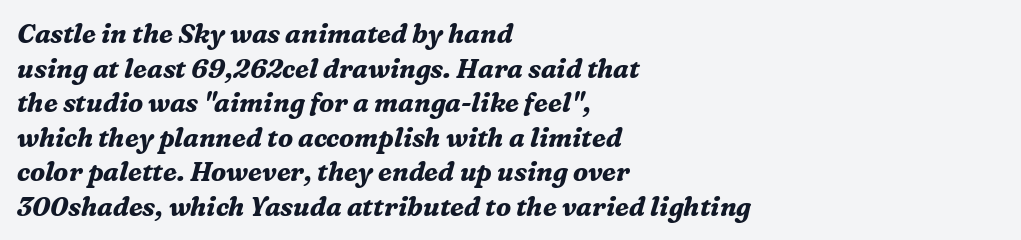
The image shows 26 px bold type, italic (leaning right); set left-aligned, normal line spacing (1.33x), normal letter spacing, not underlined.
